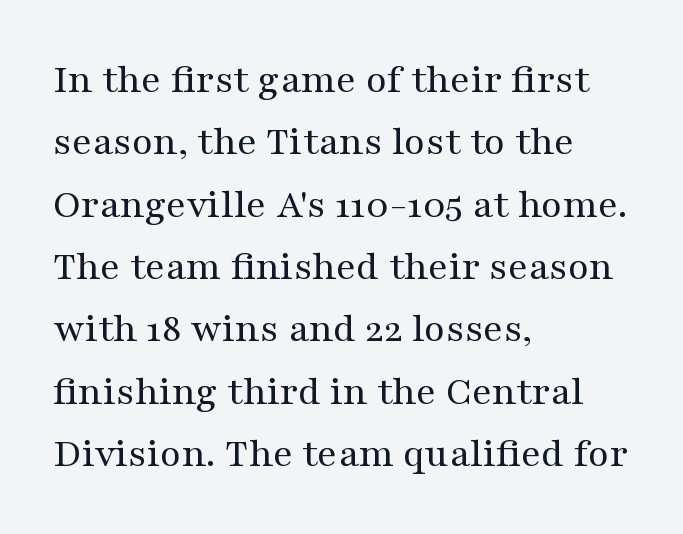
The image shows 43 px regular-weight, wide serif type, upright; set left-aligned, normal line spacing (1.45x), normal letter spacing, not underlined; medium stroke contrast and a medium x-height.
